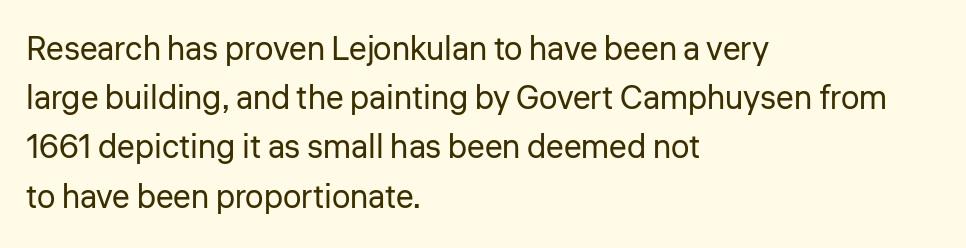
The weight tops out at a normal text grade. The rendering anchors every line to the left-hand side. Any mark beneath the type? The region is blank. Every character sits straight up, as roman type does.
